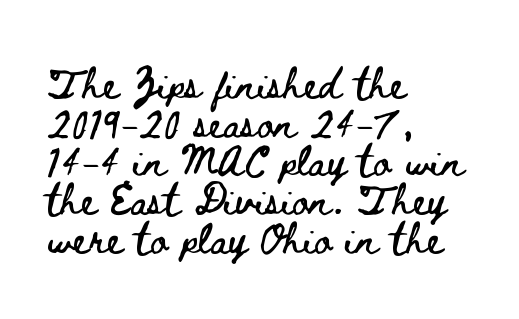
{"width": "wide", "stroke_contrast": "low", "x_height": "small", "monospaced": "no", "underline": "no", "align": "left", "line_spacing": "normal", "line_spacing_ratio": 1.25, "letter_spacing": "normal", "letter_spacing_em": 0.0, "glyph_px": 31}
